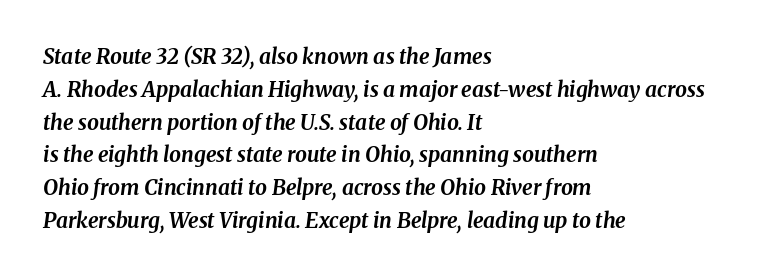
{"italic": "yes", "lean": "right", "slant_degrees": 8, "bold": "yes", "underline": "no", "align": "left", "line_spacing": "normal", "line_spacing_ratio": 1.56, "letter_spacing": "normal", "letter_spacing_em": 0.0, "glyph_px": 21}
